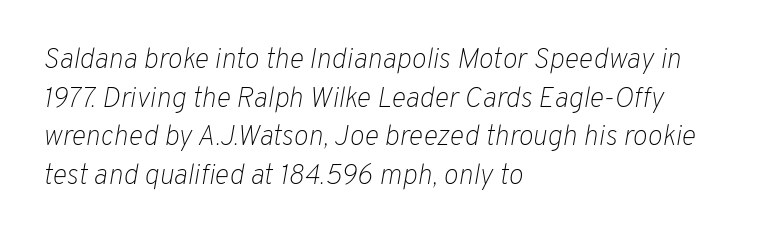
Q: Is the text bold? A: No.
Q: Is the text italic (slanted)? A: Yes, it leans right by about 10 degrees.
Q: Is the text underlined? A: No.
Q: How is the paragraph aligned? A: Left-aligned.
Q: Is the spacing between letters normal or unusually wide? A: Normal.
Q: Is the spacing between lines tight, normal or loose? A: Normal.
Q: Width (condensed, normal, or wide)? A: Normal.
Q: Stroke contrast? A: Low.
Q: x-height? A: Medium.
Q: Monospaced? A: No.
